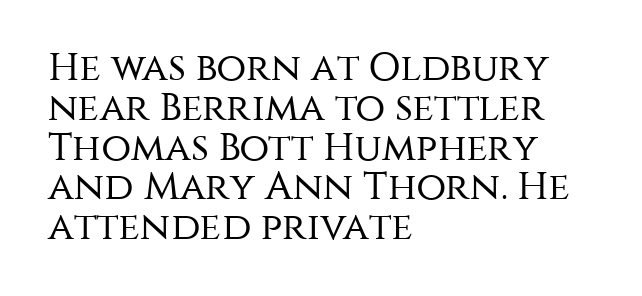
{"serif": "no", "italic": "no", "bold": "no", "weight": "regular", "width": "normal", "stroke_contrast": "medium", "x_height": "large", "monospaced": "no", "underline": "no", "align": "left", "line_spacing": "tight", "line_spacing_ratio": 1.02, "letter_spacing": "normal", "letter_spacing_em": 0.0, "glyph_px": 39}
